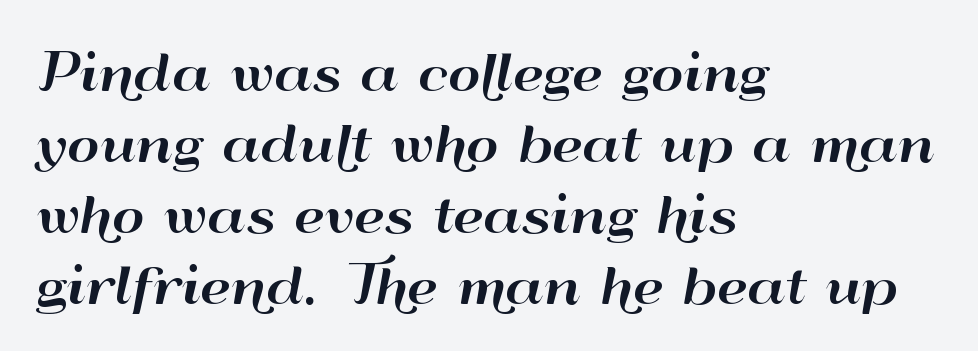
Q: Is the text italic (slanted)? A: Yes.
Q: Is the typeface a serif or a sans-serif typeface? A: Sans-serif.
Q: Is the text underlined? A: No.
Q: How is the paragraph aligned? A: Left-aligned.
Q: Is the spacing between letters normal or unusually wide? A: Normal.
Q: Is the spacing between lines tight, normal or loose? A: Normal.
Q: Width (condensed, normal, or wide)? A: Wide.
Q: Stroke contrast? A: High.
Q: x-height? A: Small.
Q: Monospaced? A: No.
